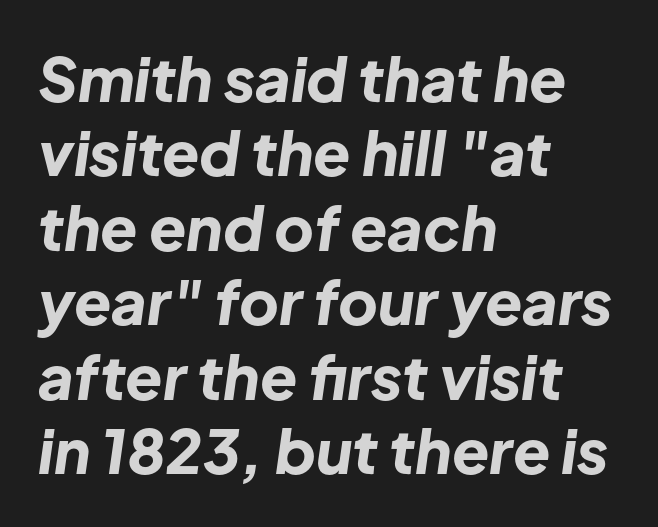
{"italic": "yes", "lean": "right", "slant_degrees": 8, "bold": "yes", "weight": "bold", "width": "normal", "stroke_contrast": "low", "x_height": "medium", "monospaced": "no", "underline": "no", "align": "left", "line_spacing_ratio": 1.22, "letter_spacing": "normal", "letter_spacing_em": 0.0, "glyph_px": 61}
